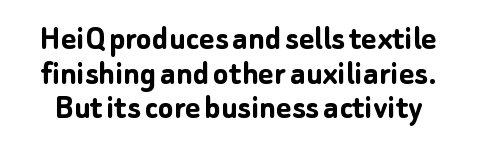
Q: Is the text bold? A: Yes.
Q: Is the text italic (slanted)? A: No, it is upright.
Q: Is the typeface a serif or a sans-serif typeface? A: Sans-serif.
Q: Is the text underlined? A: No.
Q: Is the spacing between letters normal or unusually wide? A: Normal.
Q: Is the spacing between lines tight, normal or loose? A: Tight.
Q: Width (condensed, normal, or wide)? A: Normal.
Q: Stroke contrast? A: Low.
Q: x-height? A: Medium.
Q: Monospaced? A: No.
